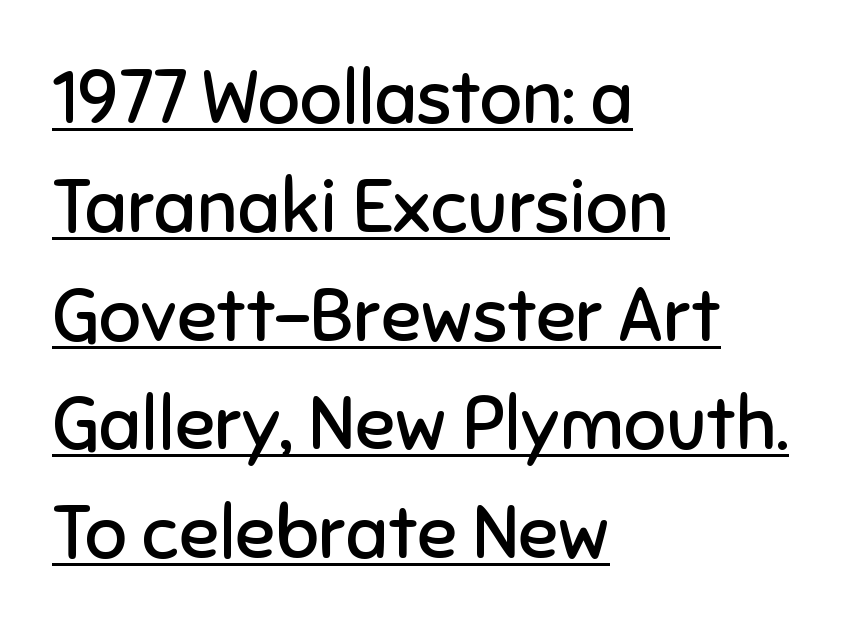
No heavy texture on the line: the type isn't bold. The tracking reads as untouched default to a designer's eye. A continuous stroke trails under the words, as in a hyperlink. Compared with a centered layout, this one pins lines to the left instead.
